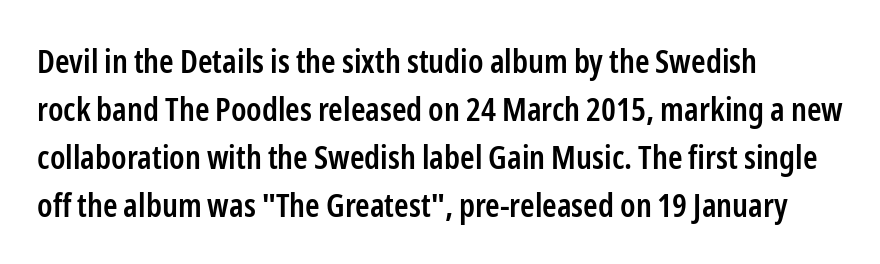
Q: Is the text bold? A: Semi-bold.
Q: Is the text italic (slanted)? A: No, it is upright.
Q: Is the typeface a serif or a sans-serif typeface? A: Sans-serif.
Q: Is the text underlined? A: No.
Q: How is the paragraph aligned? A: Left-aligned.
Q: Is the spacing between letters normal or unusually wide? A: Normal.
Q: Is the spacing between lines tight, normal or loose? A: Normal.
Q: Width (condensed, normal, or wide)? A: Condensed.
Q: Stroke contrast? A: Low.
Q: x-height? A: Medium.
Q: Monospaced? A: No.
